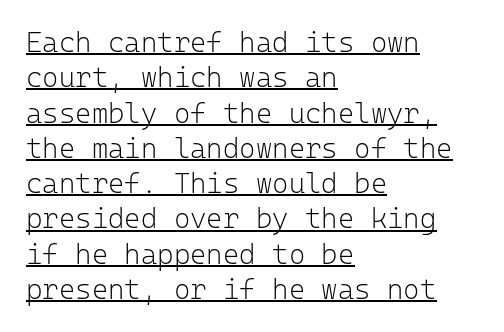
Emphasis is given by a line drawn under the lettering. Leading matches the norm, producing a regular column. This sample uses a sans-serif face. The weight tops out at a normal text grade.
